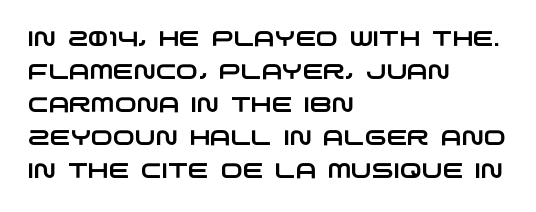
{"underline": "no", "align": "left", "line_spacing": "normal", "line_spacing_ratio": 1.57, "letter_spacing": "normal", "letter_spacing_em": 0.0, "glyph_px": 21}
